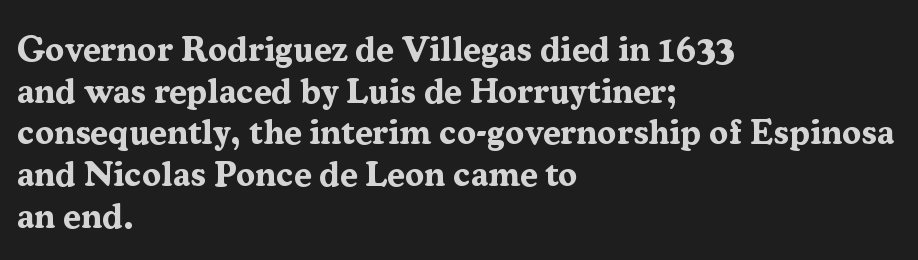
The image shows 35 px bold serif type, upright; set left-aligned, line spacing 1.19x, normal letter spacing, not underlined; medium stroke contrast and a medium x-height.
